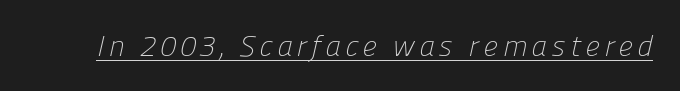
{"serif": "no", "bold": "no", "weight": "light", "width": "normal", "stroke_contrast": "low", "x_height": "medium", "monospaced": "no", "underline": "yes", "glyph_px": 29}
